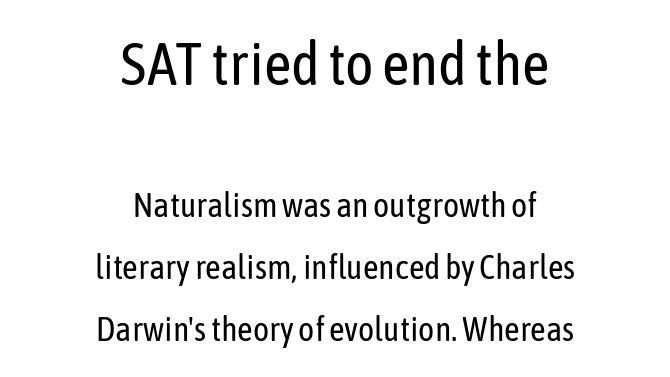
Q: Is the text bold? A: No.
Q: Is the text italic (slanted)? A: No, it is upright.
Q: Is the typeface a serif or a sans-serif typeface? A: Sans-serif.
Q: Is the text underlined? A: No.
Q: How is the paragraph aligned? A: Centered.
Q: Is the spacing between letters normal or unusually wide? A: Normal.
Q: Which block of text is set in a larger size, the first (top) or the second (bottom)? A: The first (top) one.
Q: Width (condensed, normal, or wide)? A: Condensed.
Q: Stroke contrast? A: Low.
Q: x-height? A: Medium.
Q: Monospaced? A: No.
